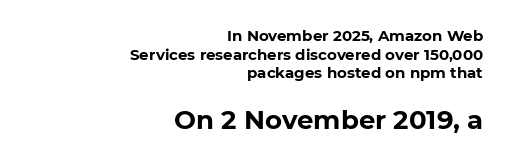
Is there any slant? The stems are plumb. Letters rest on an invisible, unmarked baseline. Typeset ragged left — the right edge is the straight one. Size contrast runs from small at the top to large at the bottom. The horizontal fit of the characters is conventional and even. Strong, thick strokes mark this as bold type.
